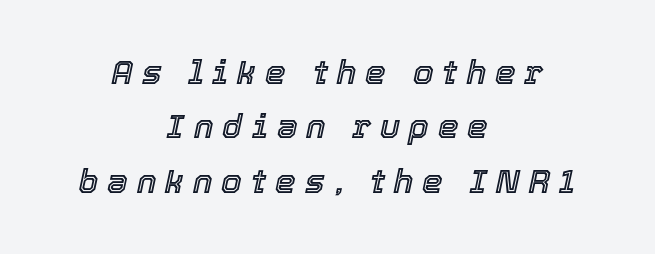
The image shows 33 px text type, italic (leaning right); set centered, normal line spacing (1.65x), unusually wide letter spacing (+0.27 em), not underlined; a medium x-height.
